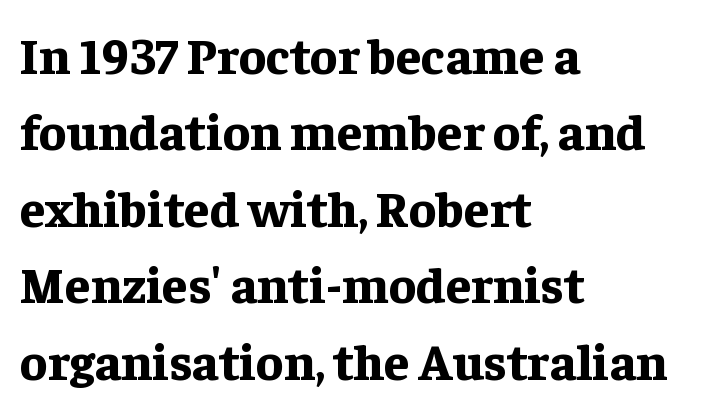
How would I describe the line gaps? Plain and ordinary. This sample is left-justified, so line endings fall wherever the words run out. Font category for this specimen: serif. This is roman type, the default non-slanted kind.
